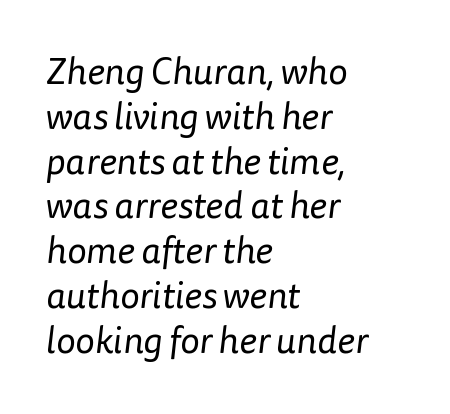
Q: Is the text bold? A: No.
Q: Is the typeface a serif or a sans-serif typeface? A: Sans-serif.
Q: Is the text underlined? A: No.
Q: How is the paragraph aligned? A: Left-aligned.
Q: Is the spacing between letters normal or unusually wide? A: Normal.
Q: Width (condensed, normal, or wide)? A: Normal.
Q: Stroke contrast? A: Low.
Q: x-height? A: Medium.
Q: Monospaced? A: No.
